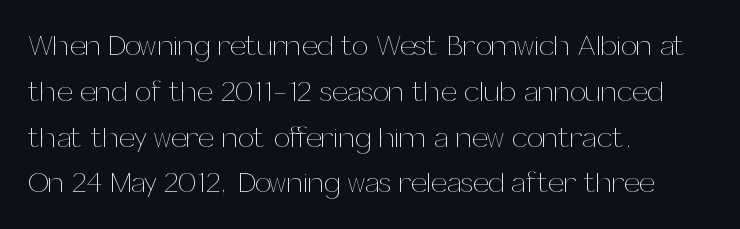
The image shows 29 px thin type, upright; set left-aligned, normal line spacing (1.58x), normal letter spacing, not underlined; medium stroke contrast and a medium x-height.
